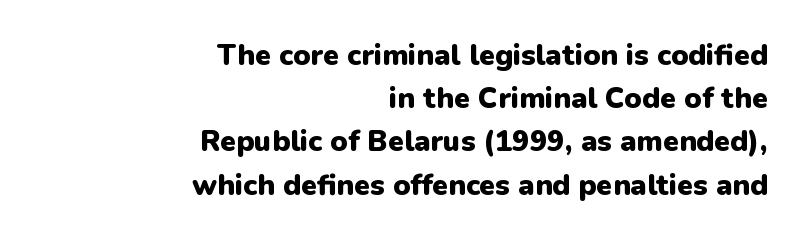
The image shows 29 px heavy sans-serif type, upright; set right-aligned, normal line spacing (1.49x), normal letter spacing, not underlined; low stroke contrast and a medium x-height.
